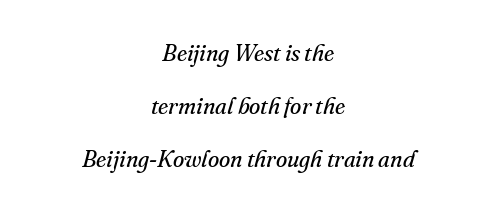
The image shows 23 px text type, italic (leaning right); set centered, loose line spacing (2.31x), normal letter spacing, not underlined.
